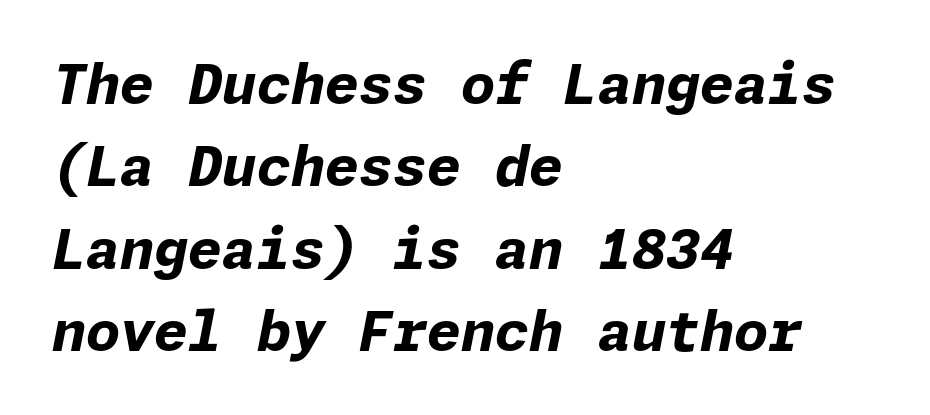
Which margin do the lines hug? The left one — the right edge is uneven. The whole block is typeset with a tilt. Vertically, the passage feels balanced, rows spaced as you'd expect. Descenders are the only things crossing below the line. How are the letters spaced? Ordinarily, with no added tracking.
